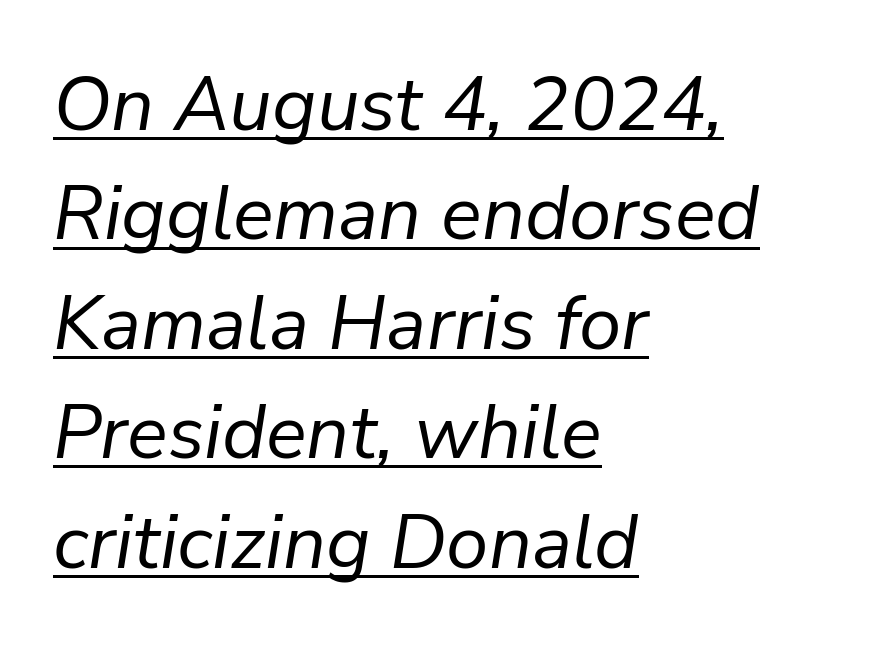
Q: Is the text bold? A: No.
Q: Is the text italic (slanted)? A: Yes, it leans right by about 9 degrees.
Q: Is the text underlined? A: Yes.
Q: How is the paragraph aligned? A: Left-aligned.
Q: Is the spacing between letters normal or unusually wide? A: Normal.
Q: Is the spacing between lines tight, normal or loose? A: Normal.
Q: Width (condensed, normal, or wide)? A: Normal.
Q: Stroke contrast? A: Low.
Q: x-height? A: Medium.
Q: Monospaced? A: No.
